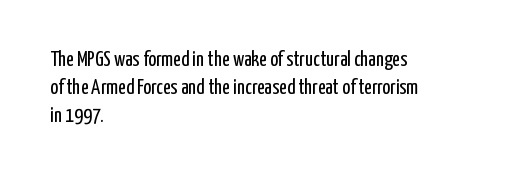
Q: Is the text bold? A: No.
Q: Is the text italic (slanted)? A: No, it is upright.
Q: Is the text underlined? A: No.
Q: How is the paragraph aligned? A: Left-aligned.
Q: Is the spacing between letters normal or unusually wide? A: Normal.
Q: Is the spacing between lines tight, normal or loose? A: Normal.
